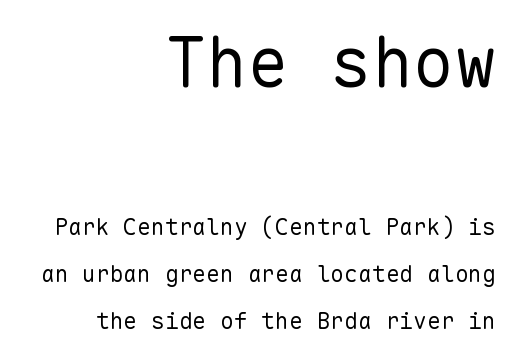
The image shows 69 px regular-weight sans-serif type, upright, monospaced; set right-aligned, loose line spacing (2.03x), normal letter spacing, not underlined; the first (top) block is 3.0x larger; low stroke contrast and a medium x-height.
